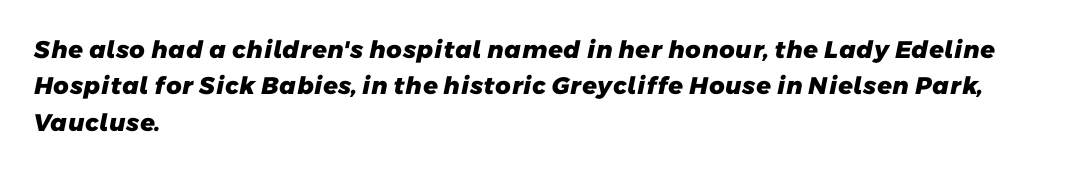
Q: Is the text bold? A: Yes.
Q: Is the text underlined? A: No.
Q: How is the paragraph aligned? A: Left-aligned.
Q: Is the spacing between letters normal or unusually wide? A: Normal.
Q: Is the spacing between lines tight, normal or loose? A: Normal.
